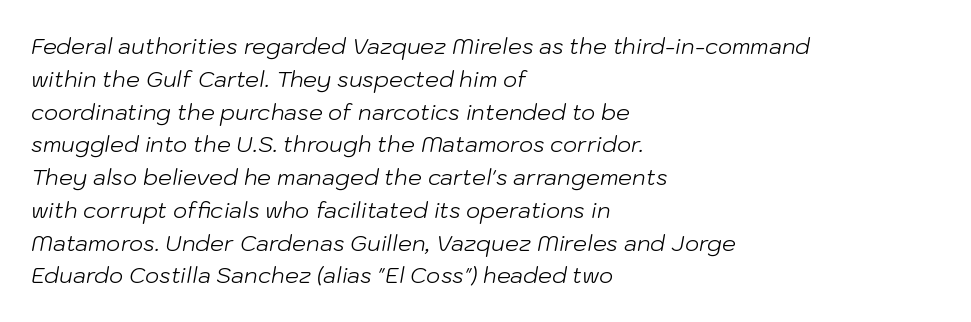
The image shows 22 px text type, italic (leaning right); set left-aligned, normal line spacing (1.49x), normal letter spacing, not underlined.
